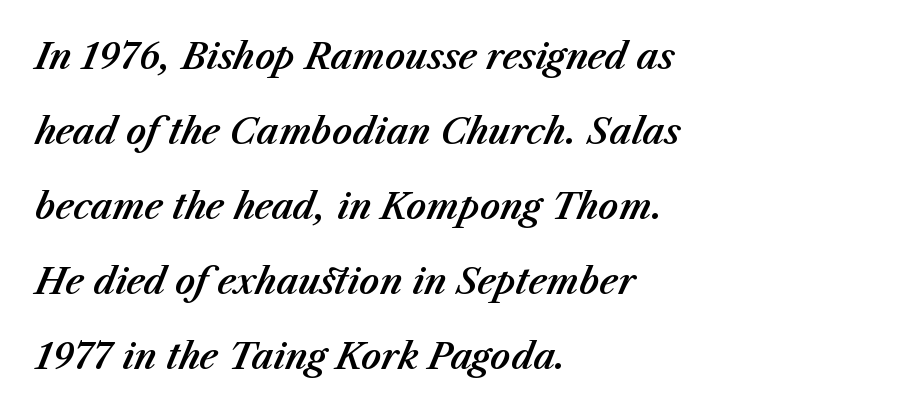
The image shows 35 px text type, italic (leaning right); set left-aligned, loose line spacing (2.14x), normal letter spacing, not underlined; medium stroke contrast and a medium x-height.
